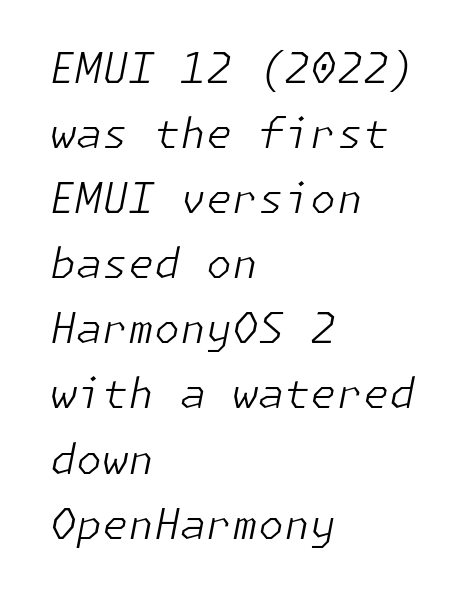
{"italic": "yes", "lean": "right", "slant_degrees": 11, "bold": "no", "weight": "light", "width": "normal", "stroke_contrast": "low", "x_height": "medium", "underline": "no", "align": "left", "line_spacing": "normal", "line_spacing_ratio": 1.55, "letter_spacing": "normal", "letter_spacing_em": 0.0, "glyph_px": 42}
